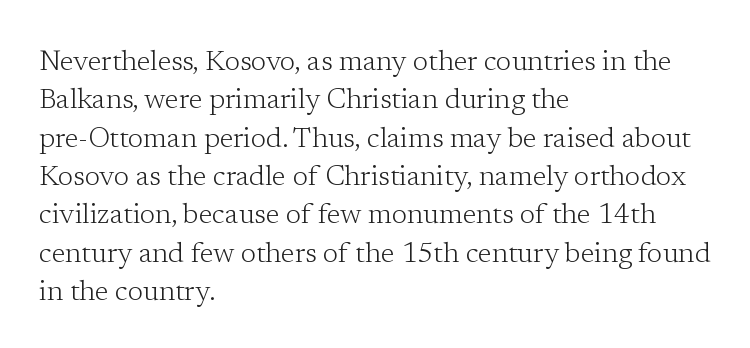
The letterforms sit at book weight or below. Italic: no, the glyphs are upright roman. Note the varied advance widths — an 'i' is clearly narrower than an 'm'. The string is rendered with underlining switched off. The horizontal fit of the characters is conventional and even. The lines are quadded left.
